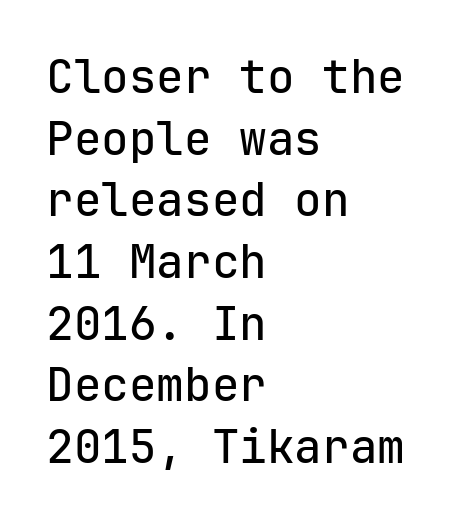
Spacing verdict: monospaced, one width for all characters. Nobody touched the tracking dial on this one. Horizontally, the lines are justified to the leading edge only. In terms of posture, this sample is upright. Beneath every word, the page is bare.
